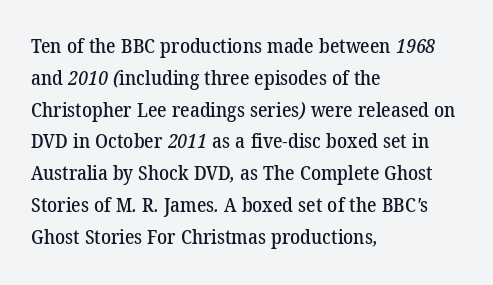
{"underline": "no", "align": "left", "line_spacing": "normal", "line_spacing_ratio": 1.59, "letter_spacing": "normal", "letter_spacing_em": 0.0, "glyph_px": 20}
